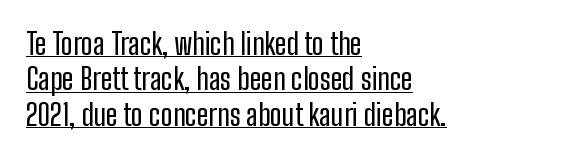
Q: Is the text italic (slanted)? A: No, it is upright.
Q: Is the typeface a serif or a sans-serif typeface? A: Sans-serif.
Q: Is the text underlined? A: Yes.
Q: How is the paragraph aligned? A: Left-aligned.
Q: Is the spacing between letters normal or unusually wide? A: Normal.
Q: Width (condensed, normal, or wide)? A: Condensed.
Q: Stroke contrast? A: Low.
Q: x-height? A: Medium.
Q: Monospaced? A: No.
